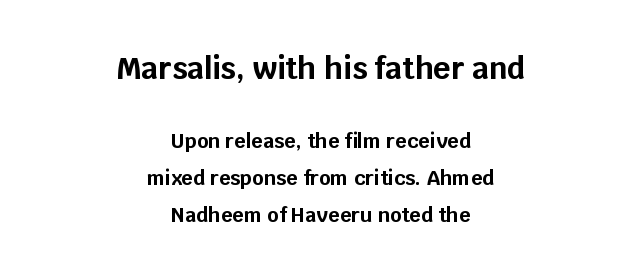
Q: Is the text bold? A: Yes.
Q: Is the text italic (slanted)? A: No, it is upright.
Q: Is the typeface a serif or a sans-serif typeface? A: Sans-serif.
Q: Is the text underlined? A: No.
Q: How is the paragraph aligned? A: Centered.
Q: Is the spacing between letters normal or unusually wide? A: Normal.
Q: Which block of text is set in a larger size, the first (top) or the second (bottom)? A: The first (top) one.
Q: Width (condensed, normal, or wide)? A: Normal.
Q: Stroke contrast? A: Low.
Q: x-height? A: Large.
Q: Monospaced? A: No.
